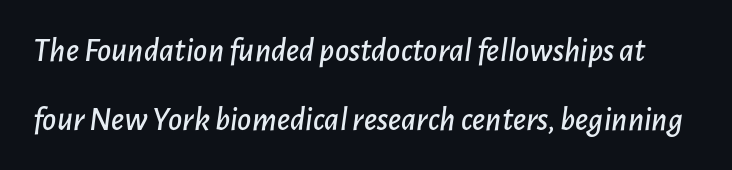
Rendered with sloped, italic letterforms. Think of a printed novel: that variable character pitch is what you see here. Vertical spacing — loose. The gaps between neighbouring characters are ordinary and unremarkable. Descender tails drop into unmarked territory.
